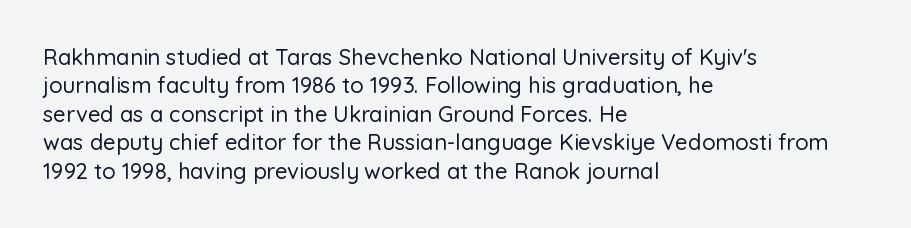
The image shows 22 px text type, upright; set left-aligned, normal line spacing (1.29x), normal letter spacing, not underlined.
